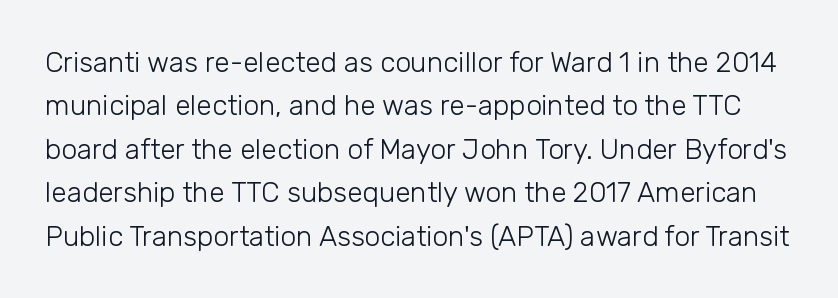
Q: Is the text bold? A: No.
Q: Is the text italic (slanted)? A: No, it is upright.
Q: Is the typeface a serif or a sans-serif typeface? A: Sans-serif.
Q: Is the text underlined? A: No.
Q: Is the spacing between letters normal or unusually wide? A: Normal.
Q: Is the spacing between lines tight, normal or loose? A: Normal.
Q: Width (condensed, normal, or wide)? A: Normal.
Q: Stroke contrast? A: Low.
Q: x-height? A: Medium.
Q: Monospaced? A: No.
